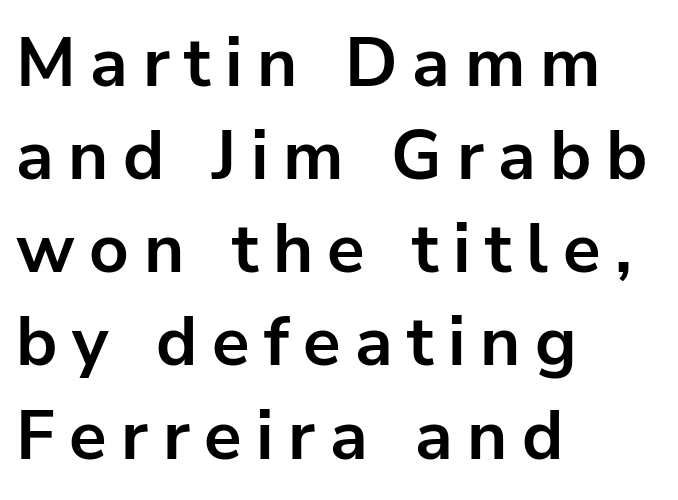
Q: Is the text bold? A: Yes.
Q: Is the text italic (slanted)? A: No, it is upright.
Q: Is the typeface a serif or a sans-serif typeface? A: Sans-serif.
Q: Is the text underlined? A: No.
Q: How is the paragraph aligned? A: Left-aligned.
Q: Is the spacing between letters normal or unusually wide? A: Unusually wide.
Q: Is the spacing between lines tight, normal or loose? A: Normal.
Q: Width (condensed, normal, or wide)? A: Normal.
Q: Stroke contrast? A: Low.
Q: x-height? A: Medium.
Q: Monospaced? A: No.
